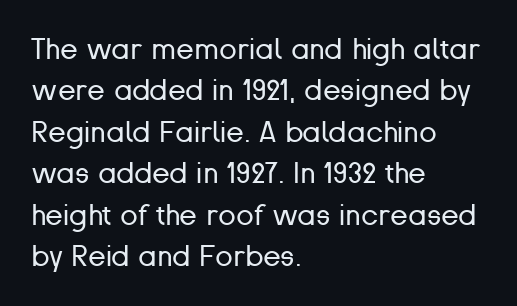
{"serif": "no", "italic": "no", "bold": "no", "weight": "regular", "width": "normal", "stroke_contrast": "low", "x_height": "medium", "monospaced": "no", "underline": "no", "align": "left", "line_spacing": "normal", "line_spacing_ratio": 1.43, "letter_spacing": "normal", "letter_spacing_em": 0.0, "glyph_px": 29}
